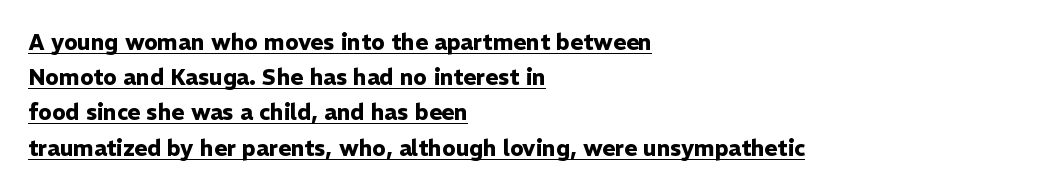
The compositor pushed each line to the left boundary. The lines sit at an ordinary, default distance from one another. Honestly, the underline is the first thing you notice here. Default kerning and tracking; the words read as compact shapes.
